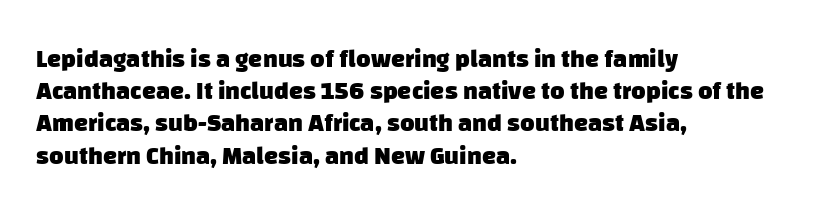
The baseline area is clear. Standard letterfit; no display-style spreading of the glyphs. The sample has been set heavy, in full bold. Teacher's note: observe the even left margin — that is flush-left alignment.
